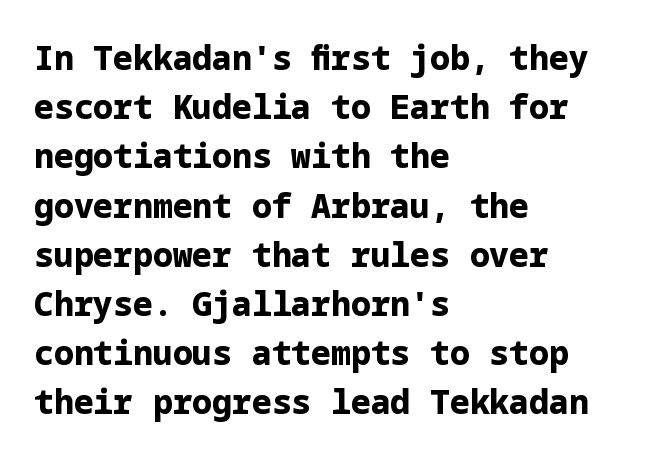
Q: Is the text bold? A: Yes.
Q: Is the text italic (slanted)? A: No, it is upright.
Q: Is the typeface a serif or a sans-serif typeface? A: Sans-serif.
Q: Is the text underlined? A: No.
Q: How is the paragraph aligned? A: Left-aligned.
Q: Is the spacing between letters normal or unusually wide? A: Normal.
Q: Is the spacing between lines tight, normal or loose? A: Normal.
Q: Width (condensed, normal, or wide)? A: Normal.
Q: Stroke contrast? A: Low.
Q: x-height? A: Medium.
